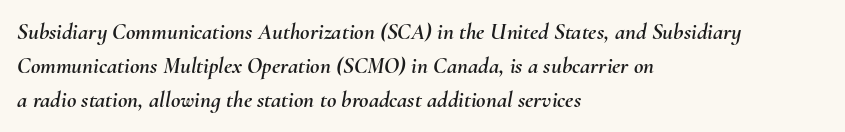
Q: Is the text italic (slanted)? A: Yes, it leans right by about 10 degrees.
Q: Is the text underlined? A: No.
Q: How is the paragraph aligned? A: Left-aligned.
Q: Is the spacing between letters normal or unusually wide? A: Normal.
Q: Is the spacing between lines tight, normal or loose? A: Normal.
